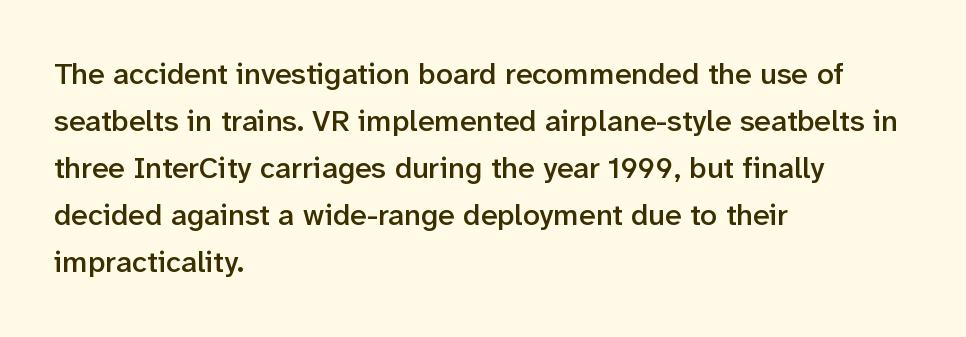
Grotesque or geometric, the face here clearly has no serifs. Normally led — the rows are evenly, conventionally spaced. Rule under the text: the space is simply empty. A bit beefed up — I'd call it semibold rather than bold. The horizontal fit of the characters is conventional and even. Italic? Not at all — the glyphs are vertical.
